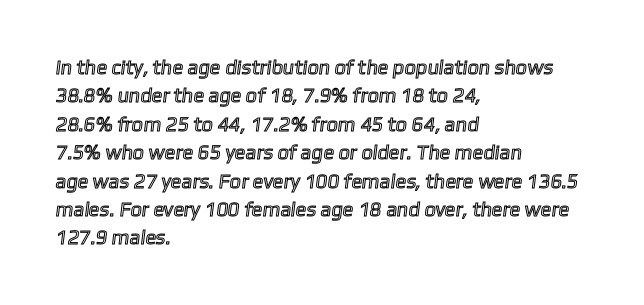
Q: Is the text underlined? A: No.
Q: How is the paragraph aligned? A: Left-aligned.
Q: Is the spacing between letters normal or unusually wide? A: Normal.
Q: Is the spacing between lines tight, normal or loose? A: Normal.
